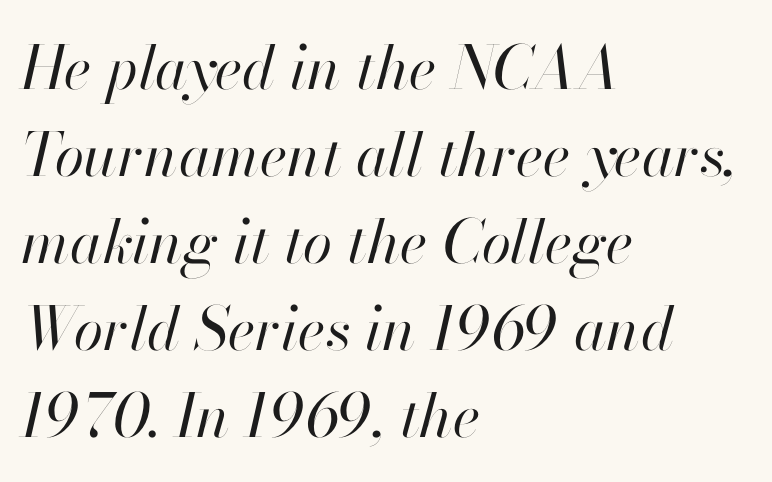
The image shows 60 px regular-weight type, italic (leaning right); set left-aligned, normal line spacing (1.45x), normal letter spacing, not underlined; high stroke contrast and a small x-height.
